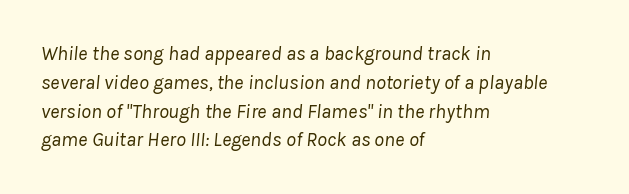
{"italic": "yes", "lean": "right", "slant_degrees": 8, "bold": "no", "underline": "no", "align": "left", "line_spacing": "normal", "line_spacing_ratio": 1.44, "letter_spacing": "normal", "letter_spacing_em": 0.0, "glyph_px": 20}
